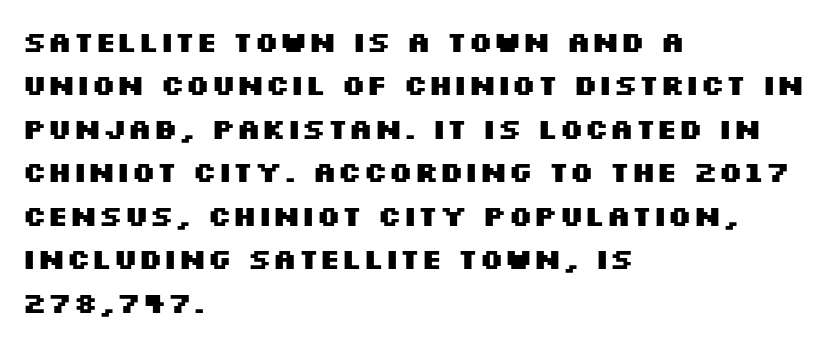
The strip under each line holds only bare page. Tall strokes in this sample are plumb rather than angled. Between one letter and the next there's only the usual sliver of space. The space between consecutive lines is moderate. Look at the stroke-to-counter ratio: heavy, a bold. A typesetter would label this face a sans.
